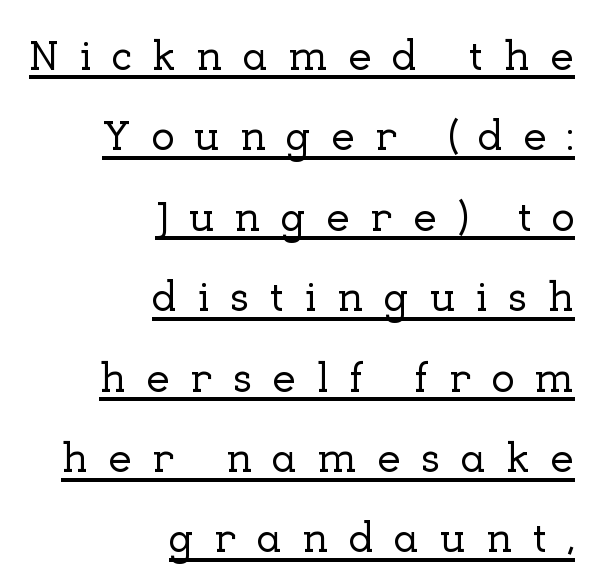
The image shows 43 px serif type, upright; set right-aligned, line spacing 1.87x, unusually wide letter spacing (+0.46 em), underlined; low stroke contrast and a medium x-height.
